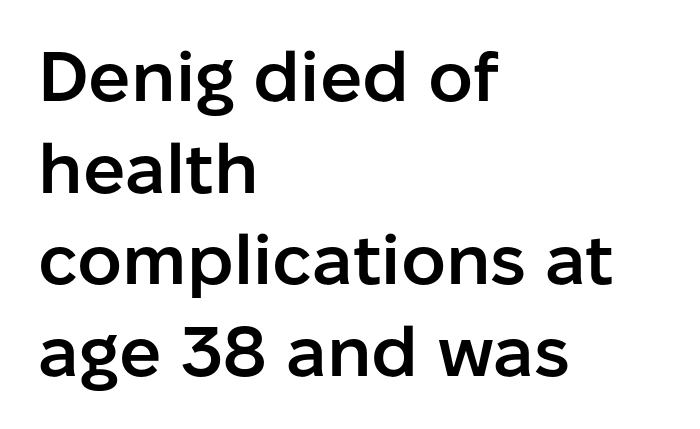
{"serif": "no", "italic": "no", "bold": "semi", "weight": "semibold", "width": "normal", "stroke_contrast": "low", "x_height": "medium", "monospaced": "no", "underline": "no", "align": "left", "line_spacing": "normal", "line_spacing_ratio": 1.31, "letter_spacing": "normal", "letter_spacing_em": 0.0, "glyph_px": 70}
